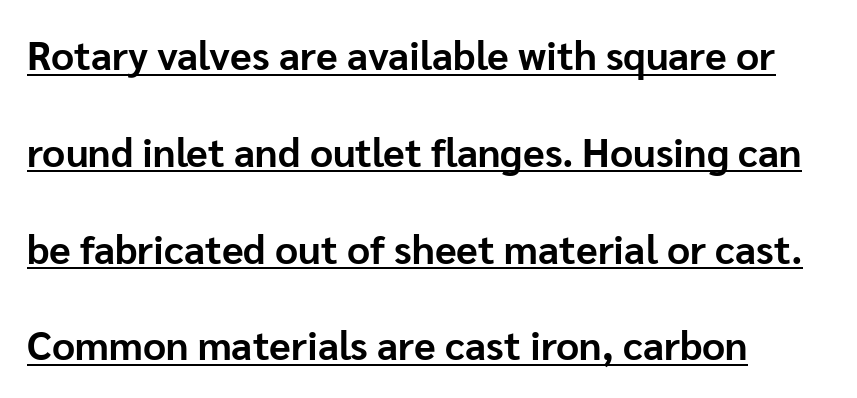
The image shows 40 px bold sans-serif type, upright; set left-aligned, loose line spacing (2.42x), normal letter spacing, underlined; low stroke contrast and a medium x-height.
